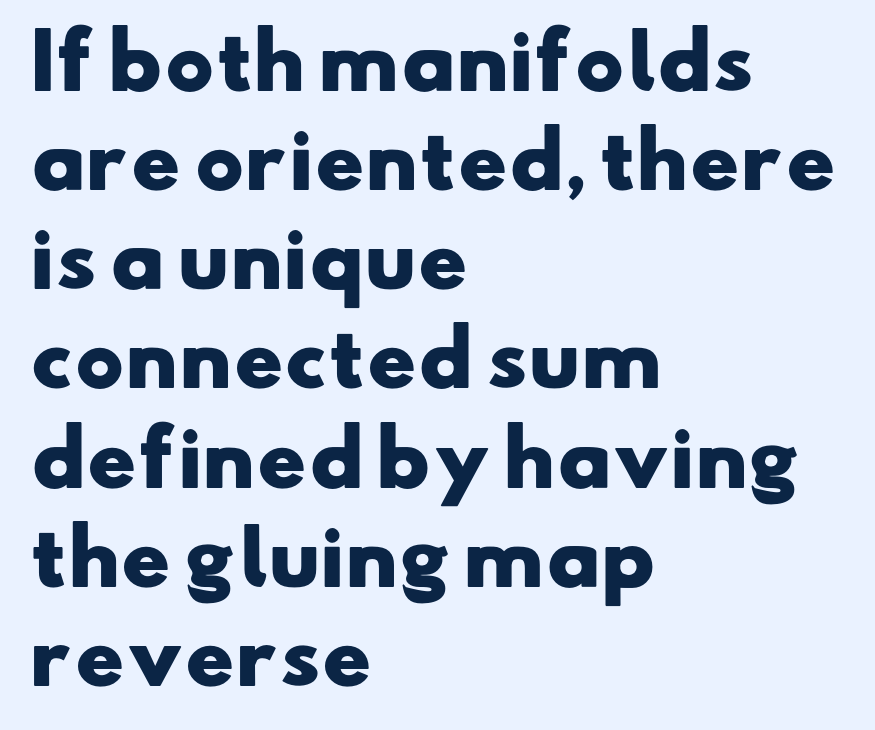
{"serif": "no", "bold": "yes", "weight": "heavy", "width": "wide", "stroke_contrast": "low", "x_height": "small", "monospaced": "no", "underline": "no", "align": "left", "line_spacing": "normal", "line_spacing_ratio": 1.34, "letter_spacing": "normal", "letter_spacing_em": 0.0, "glyph_px": 74}
